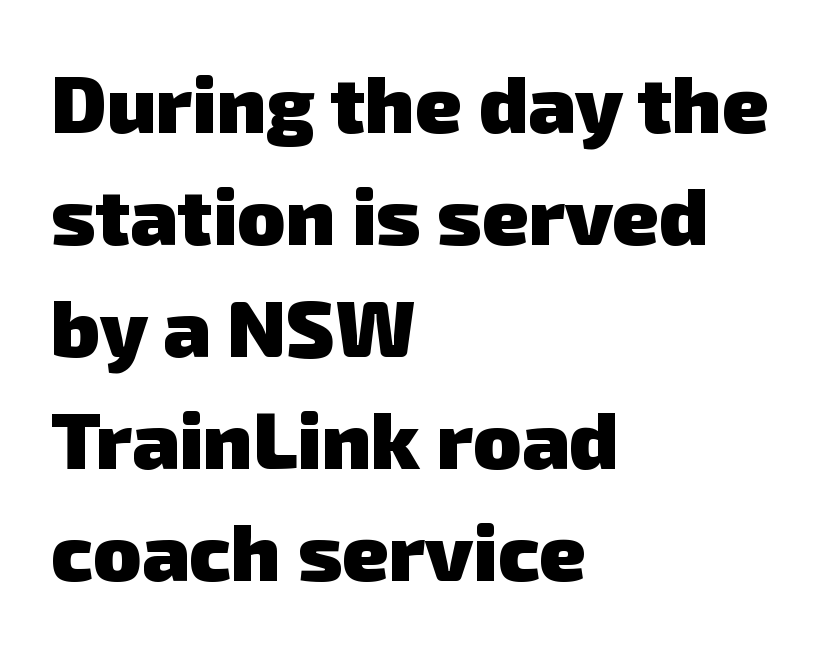
The image shows 80 px heavy sans-serif type; set left-aligned, normal line spacing (1.4x), normal letter spacing, not underlined; low stroke contrast and a medium x-height.
